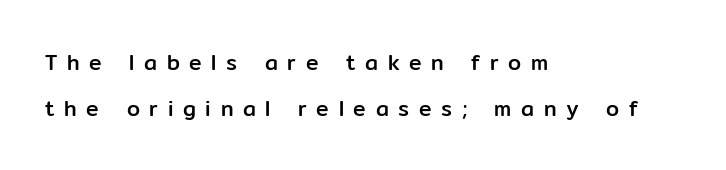
Q: Is the text italic (slanted)? A: No, it is upright.
Q: Is the text underlined? A: No.
Q: How is the paragraph aligned? A: Left-aligned.
Q: Is the spacing between letters normal or unusually wide? A: Unusually wide.
Q: Is the spacing between lines tight, normal or loose? A: Loose.
